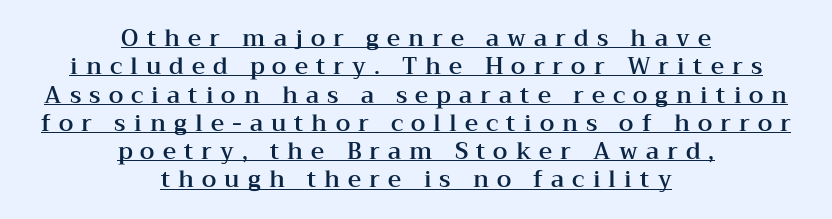
{"italic": "no", "underline": "yes", "align": "center", "line_spacing_ratio": 1.23, "letter_spacing": "wide", "letter_spacing_em": 0.35, "glyph_px": 23}
